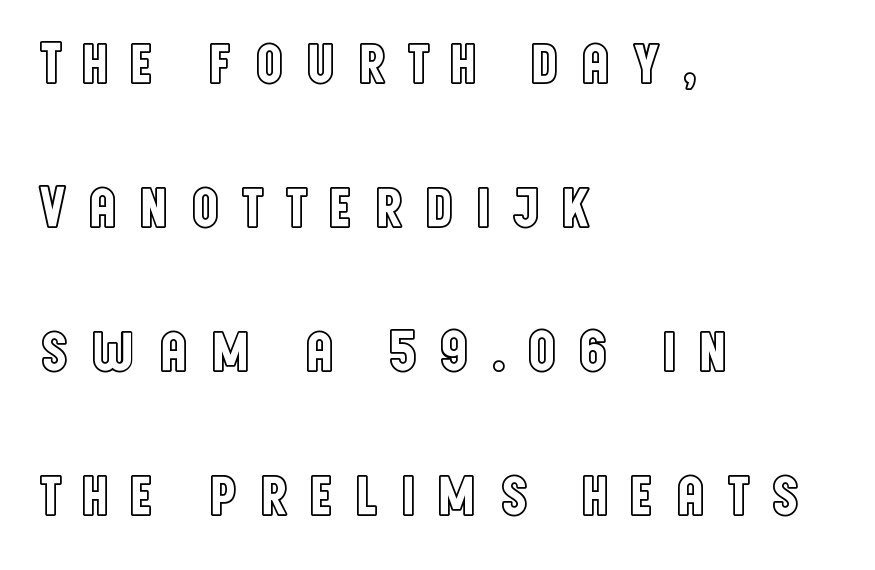
Letters rest on an invisible, unmarked baseline. Italic? Not at all — the glyphs are vertical. Summary of vertical rhythm: relaxed, with wide interline spacing. The rendering anchors every line to the left-hand side. Note the varied advance widths — an 'i' is clearly narrower than an 'm'.
